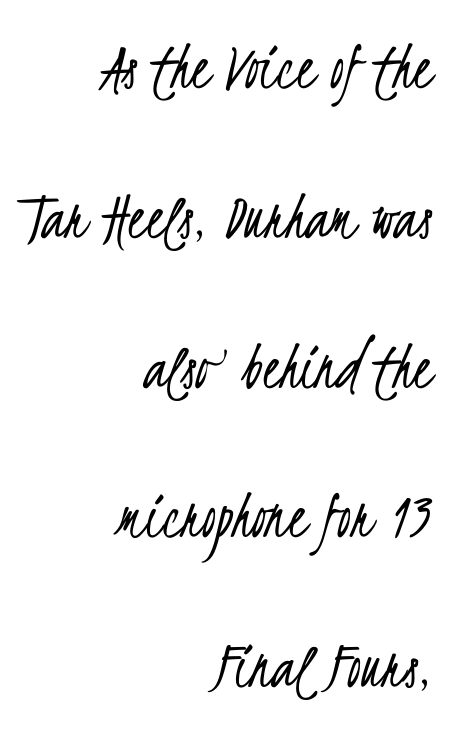
{"serif": "no", "bold": "no", "weight": "light", "width": "condensed", "stroke_contrast": "low", "x_height": "small", "monospaced": "no", "underline": "no", "align": "right", "line_spacing": "loose", "line_spacing_ratio": 2.14, "letter_spacing": "normal", "letter_spacing_em": 0.0, "glyph_px": 70}
